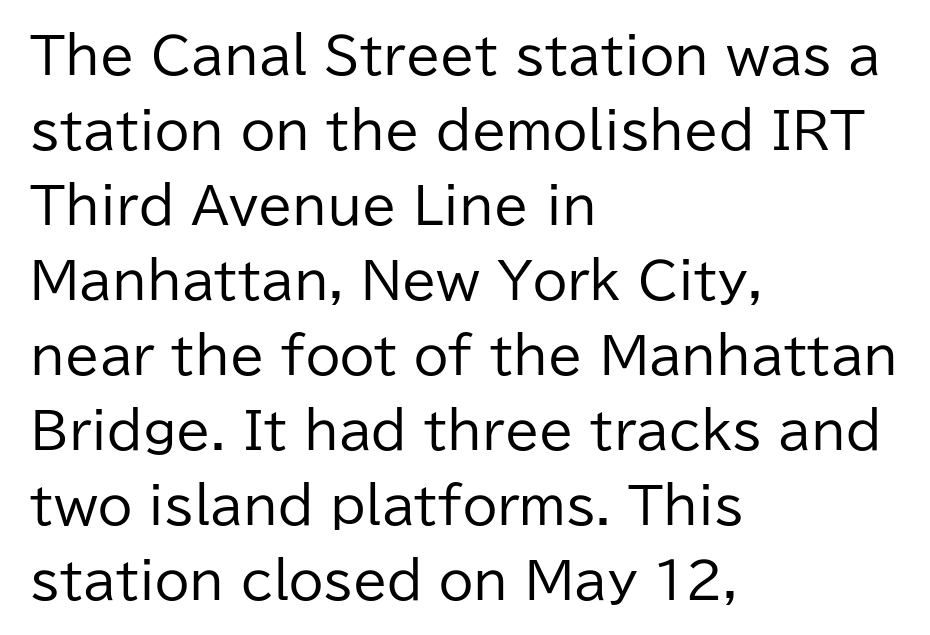
The image shows 50 px regular-weight sans-serif type, upright; set left-aligned, normal line spacing (1.5x), normal letter spacing, not underlined; low stroke contrast and a medium x-height.
